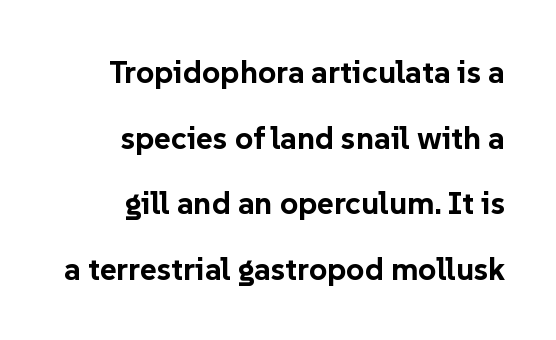
The lines in this sample share a right terminus and differ only in where they begin. The typesetting leans heavy: a genuine bold. Glance below the letters and you will spot only blank space. No italicization has been applied; the sample stays upright. Letter spacing: default. Varying glyph widths throughout — classic text-font behaviour.
